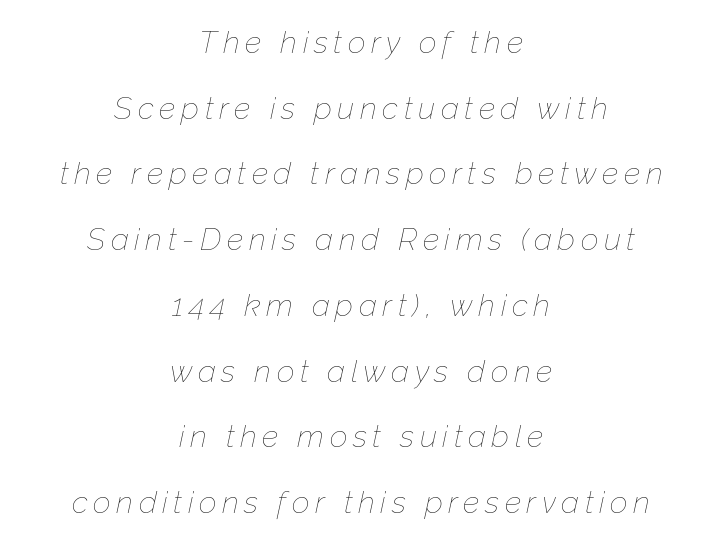
The image shows 31 px thin type, italic (leaning right); set centered, loose line spacing (2.12x), not underlined; low stroke contrast and a medium x-height.
